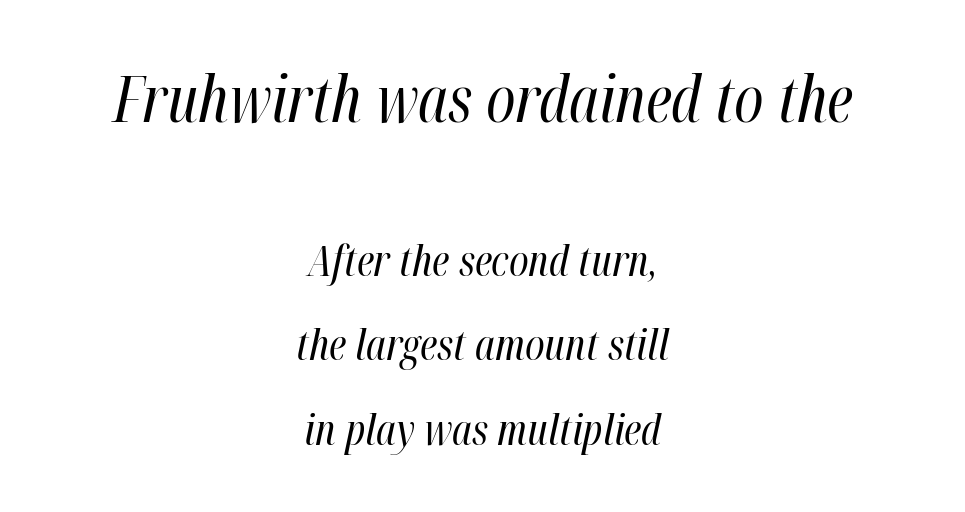
Q: Is the text bold? A: No.
Q: Is the text italic (slanted)? A: Yes, it leans right by about 12 degrees.
Q: Is the text underlined? A: No.
Q: How is the paragraph aligned? A: Centered.
Q: Is the spacing between letters normal or unusually wide? A: Normal.
Q: Is the spacing between lines tight, normal or loose? A: Loose.
Q: Which block of text is set in a larger size, the first (top) or the second (bottom)? A: The first (top) one.
Q: Width (condensed, normal, or wide)? A: Condensed.
Q: Stroke contrast? A: High.
Q: x-height? A: Medium.
Q: Monospaced? A: No.
